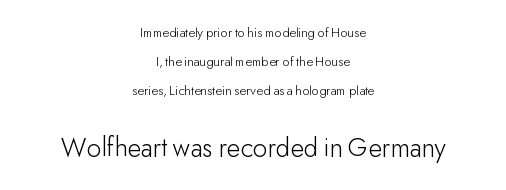
Q: Is the text bold? A: No.
Q: Is the text italic (slanted)? A: No, it is upright.
Q: Is the typeface a serif or a sans-serif typeface? A: Sans-serif.
Q: Is the text underlined? A: No.
Q: How is the paragraph aligned? A: Centered.
Q: Is the spacing between letters normal or unusually wide? A: Normal.
Q: Is the spacing between lines tight, normal or loose? A: Loose.
Q: Which block of text is set in a larger size, the first (top) or the second (bottom)? A: The second (bottom) one.
Q: Width (condensed, normal, or wide)? A: Normal.
Q: Stroke contrast? A: Low.
Q: x-height? A: Small.
Q: Monospaced? A: No.
